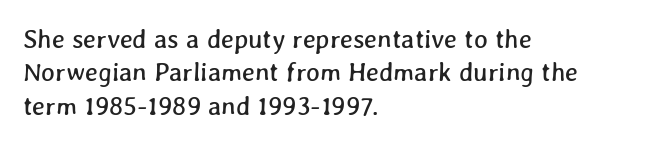
Q: Is the text underlined? A: No.
Q: How is the paragraph aligned? A: Left-aligned.
Q: Is the spacing between letters normal or unusually wide? A: Normal.
Q: Is the spacing between lines tight, normal or loose? A: Normal.
